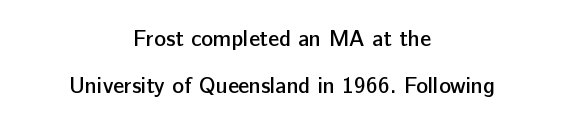
The image shows 22 px text type, upright; set centered, loose line spacing (2.12x), normal letter spacing, not underlined.
